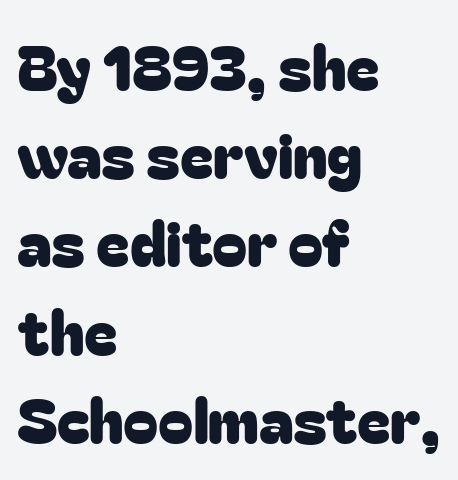
{"serif": "no", "italic": "no", "width": "normal", "stroke_contrast": "low", "x_height": "medium", "monospaced": "no", "underline": "no", "align": "left", "line_spacing": "normal", "line_spacing_ratio": 1.4, "letter_spacing": "normal", "letter_spacing_em": 0.0, "glyph_px": 63}
